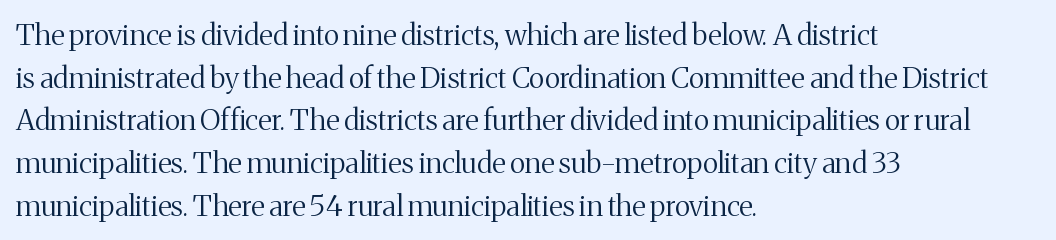
The image shows 29 px regular-weight serif type, upright; set left-aligned, normal line spacing (1.47x), normal letter spacing, not underlined; medium stroke contrast and a medium x-height.
